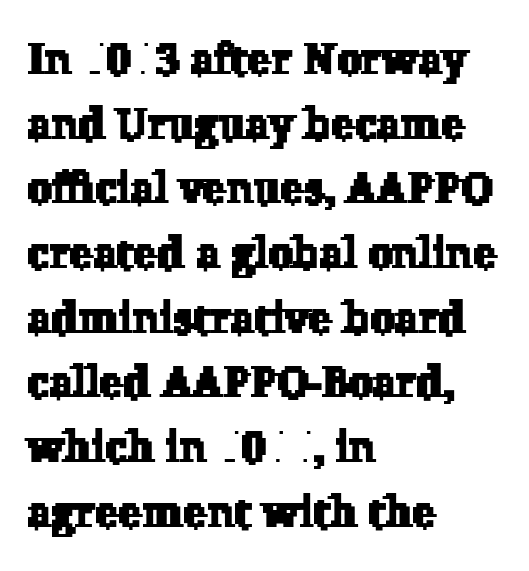
Q: Is the typeface a serif or a sans-serif typeface? A: Serif.
Q: Is the text underlined? A: No.
Q: How is the paragraph aligned? A: Left-aligned.
Q: Is the spacing between letters normal or unusually wide? A: Normal.
Q: Is the spacing between lines tight, normal or loose? A: Normal.
Q: Width (condensed, normal, or wide)? A: Normal.
Q: Stroke contrast? A: Low.
Q: x-height? A: Medium.
Q: Monospaced? A: No.
